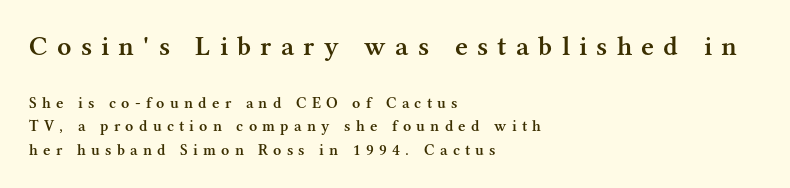
Q: Is the text bold? A: Semi-bold.
Q: Is the text italic (slanted)? A: No, it is upright.
Q: Is the typeface a serif or a sans-serif typeface? A: Serif.
Q: Is the text underlined? A: No.
Q: How is the paragraph aligned? A: Left-aligned.
Q: Is the spacing between letters normal or unusually wide? A: Unusually wide.
Q: Is the spacing between lines tight, normal or loose? A: Normal.
Q: Which block of text is set in a larger size, the first (top) or the second (bottom)? A: The first (top) one.
Q: Width (condensed, normal, or wide)? A: Normal.
Q: Stroke contrast? A: Medium.
Q: x-height? A: Medium.
Q: Monospaced? A: No.
